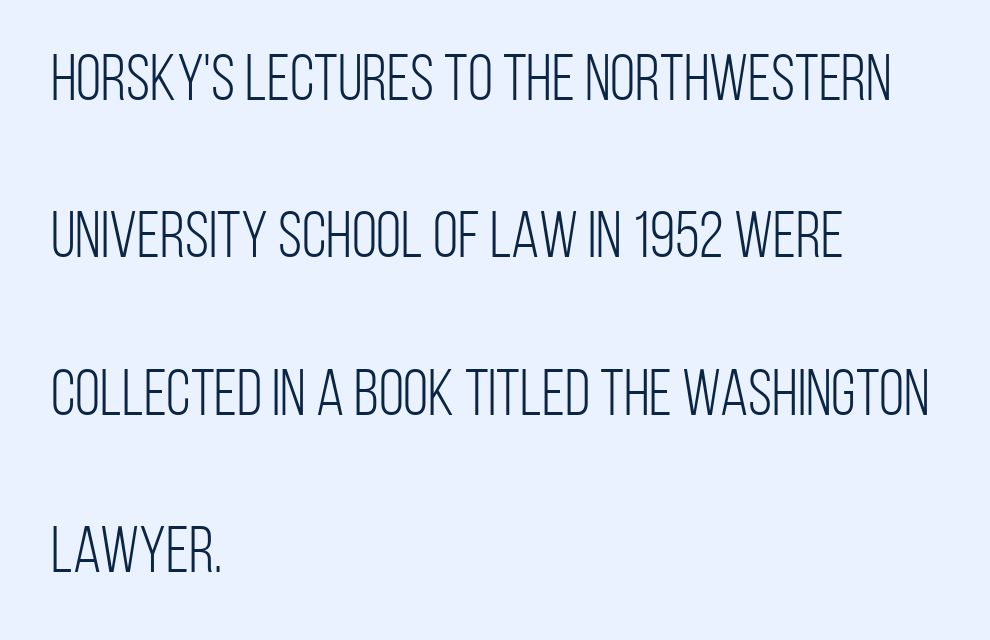
The image shows 65 px light, condensed sans-serif type, upright; set left-aligned, loose line spacing (2.42x), normal letter spacing, not underlined; low stroke contrast and a large x-height.
